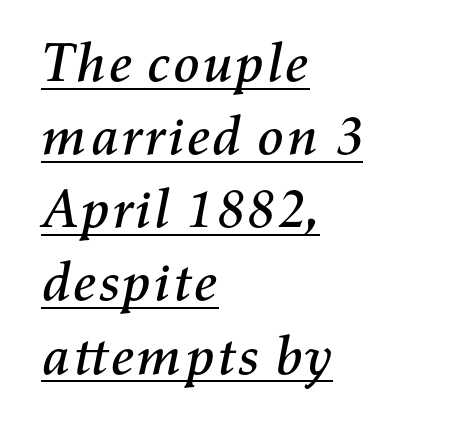
{"italic": "yes", "lean": "right", "slant_degrees": 11, "width": "normal", "stroke_contrast": "medium", "x_height": "medium", "monospaced": "no", "underline": "yes", "align": "left", "line_spacing": "normal", "line_spacing_ratio": 1.33, "letter_spacing": "normal", "letter_spacing_em": 0.0, "glyph_px": 55}
